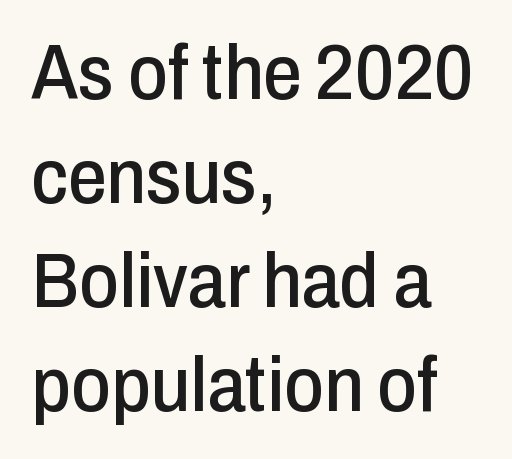
Q: Is the text italic (slanted)? A: No, it is upright.
Q: Is the typeface a serif or a sans-serif typeface? A: Sans-serif.
Q: Is the text underlined? A: No.
Q: How is the paragraph aligned? A: Left-aligned.
Q: Is the spacing between letters normal or unusually wide? A: Normal.
Q: Is the spacing between lines tight, normal or loose? A: Normal.
Q: Width (condensed, normal, or wide)? A: Condensed.
Q: Stroke contrast? A: Low.
Q: x-height? A: Medium.
Q: Monospaced? A: No.
